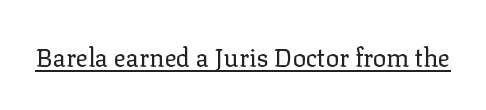
{"italic": "no", "bold": "no", "underline": "yes", "letter_spacing": "normal", "letter_spacing_em": 0.0, "glyph_px": 25}
